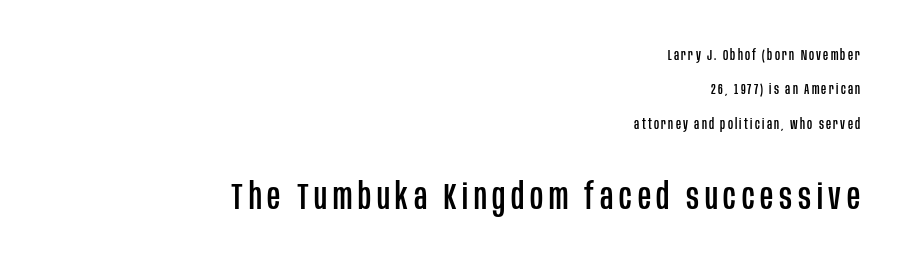
Q: Is the text italic (slanted)? A: No, it is upright.
Q: Is the typeface a serif or a sans-serif typeface? A: Sans-serif.
Q: Is the text underlined? A: No.
Q: How is the paragraph aligned? A: Right-aligned.
Q: Is the spacing between lines tight, normal or loose? A: Loose.
Q: Which block of text is set in a larger size, the first (top) or the second (bottom)? A: The second (bottom) one.
Q: Width (condensed, normal, or wide)? A: Condensed.
Q: Stroke contrast? A: Low.
Q: x-height? A: Large.
Q: Monospaced? A: No.
